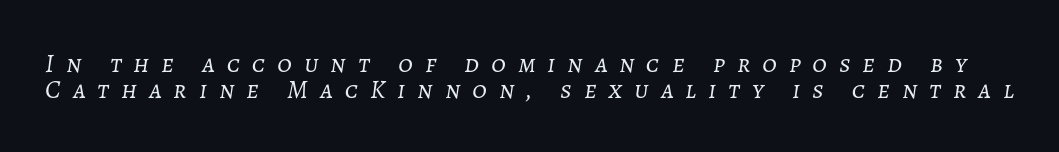
The image shows 26 px text type, italic (leaning right); set tight line spacing (1.0x), unusually wide letter spacing (+0.46 em), not underlined.
